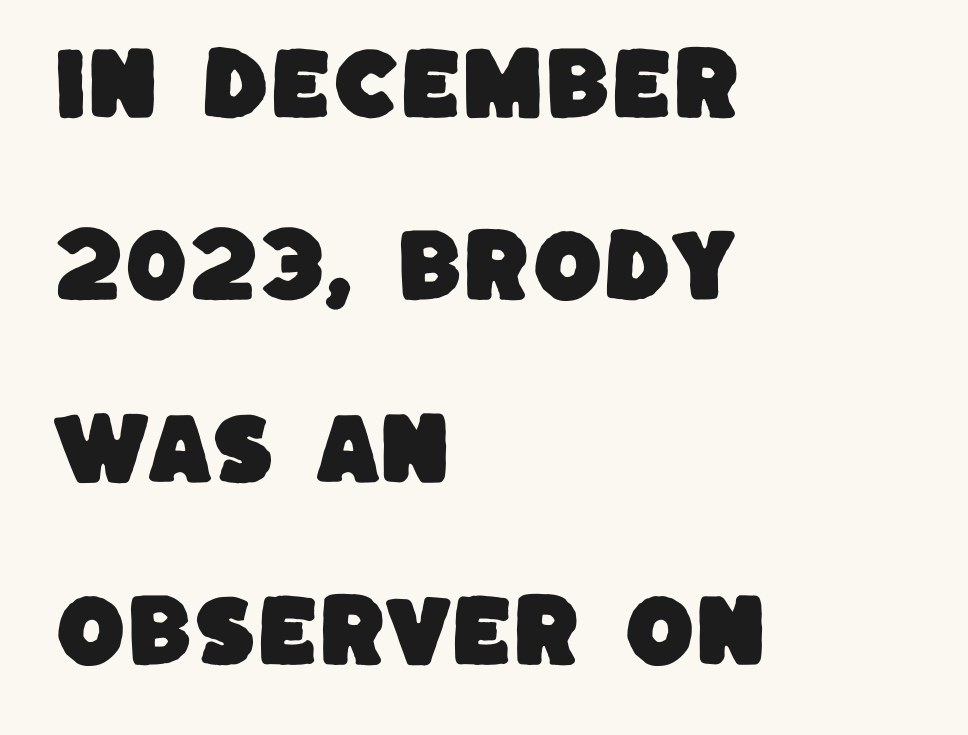
Q: Is the typeface a serif or a sans-serif typeface? A: Sans-serif.
Q: Is the text underlined? A: No.
Q: How is the paragraph aligned? A: Left-aligned.
Q: Is the spacing between letters normal or unusually wide? A: Normal.
Q: Is the spacing between lines tight, normal or loose? A: Loose.
Q: Width (condensed, normal, or wide)? A: Normal.
Q: Stroke contrast? A: Low.
Q: x-height? A: Large.
Q: Monospaced? A: No.
